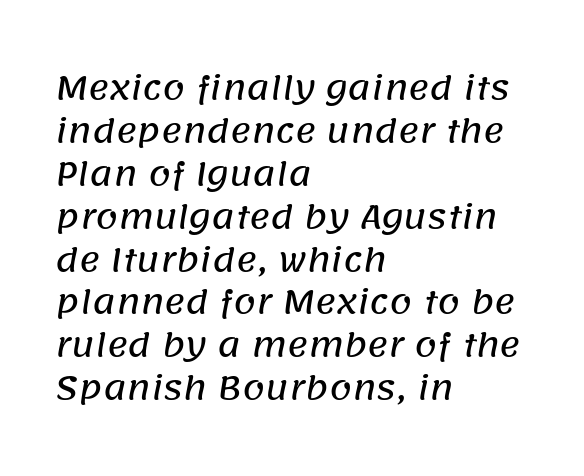
The space between consecutive lines is moderate. Clear beneath every line of the passage. Words appear dense and cohesive because spacing is normal. Unlike a traditional serif, this face leaves its strokes unadorned.
